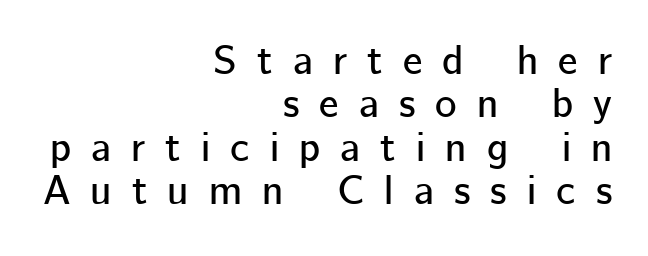
The image shows 41 px sans-serif type, upright; set right-aligned, tight line spacing (1.06x), unusually wide letter spacing (+0.49 em), not underlined; low stroke contrast and a medium x-height.
